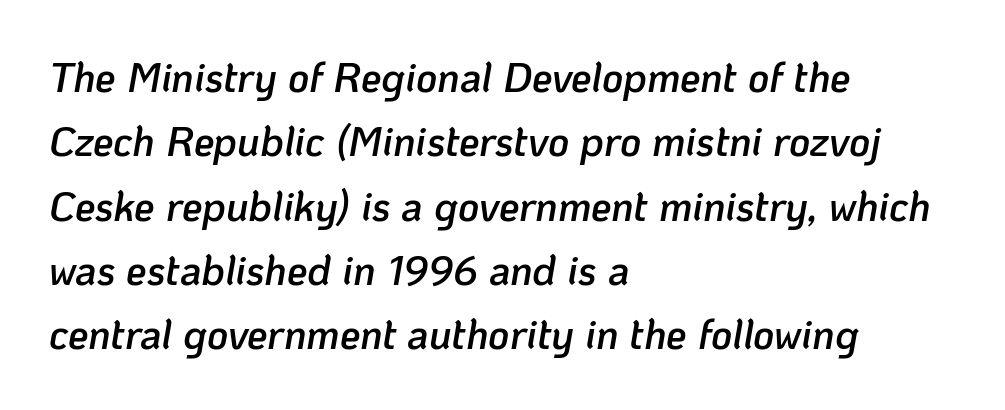
Do the characters align in a grid? No, the font is proportional. The sample has been set in demibold, a notch under bold. Short note: letters normally spaced. Posture: slanted. Horizontally, the lines are justified to the leading edge only.
